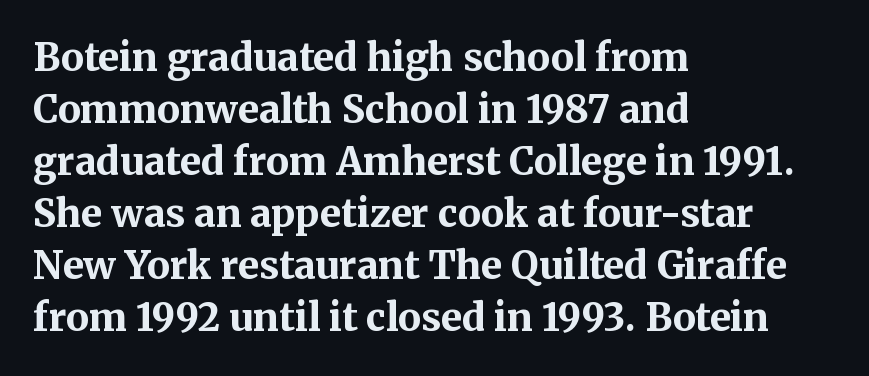
{"serif": "yes", "italic": "no", "bold": "yes", "weight": "bold", "width": "normal", "stroke_contrast": "medium", "x_height": "medium", "monospaced": "no", "underline": "no", "align": "left", "line_spacing": "normal", "line_spacing_ratio": 1.37, "letter_spacing": "normal", "letter_spacing_em": 0.0, "glyph_px": 38}
